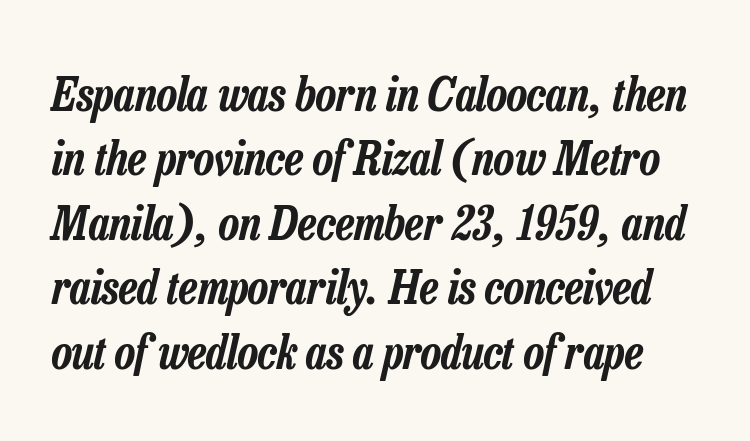
These lines are rendered in a variable-pitch font. Underline: absent. Standard letterfit; no display-style spreading of the glyphs. Slanted lettering throughout. The passage shown stacks its lines at a standard gap.
